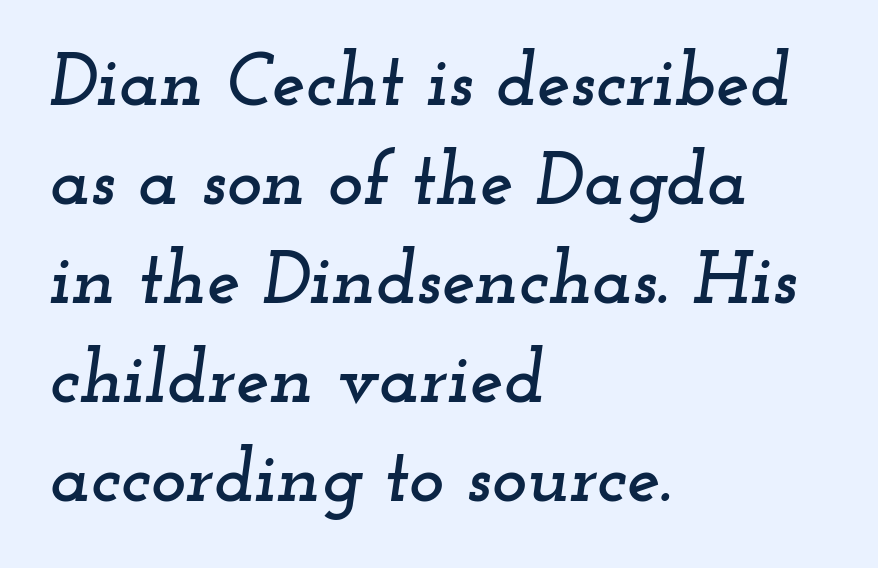
{"serif": "yes", "italic": "yes", "lean": "right", "slant_degrees": 12, "width": "wide", "stroke_contrast": "low", "x_height": "small", "monospaced": "no", "underline": "no", "align": "left", "line_spacing": "normal", "line_spacing_ratio": 1.32, "letter_spacing": "normal", "letter_spacing_em": 0.0, "glyph_px": 75}
